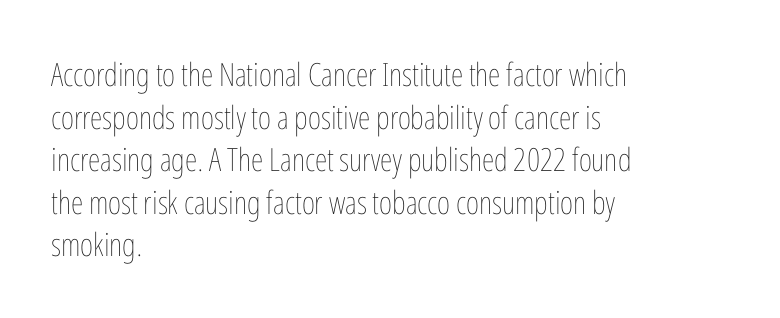
Q: Is the text bold? A: No.
Q: Is the text italic (slanted)? A: No, it is upright.
Q: Is the text underlined? A: No.
Q: How is the paragraph aligned? A: Left-aligned.
Q: Is the spacing between letters normal or unusually wide? A: Normal.
Q: Is the spacing between lines tight, normal or loose? A: Normal.
Q: Width (condensed, normal, or wide)? A: Condensed.
Q: Stroke contrast? A: Low.
Q: x-height? A: Medium.
Q: Monospaced? A: No.
